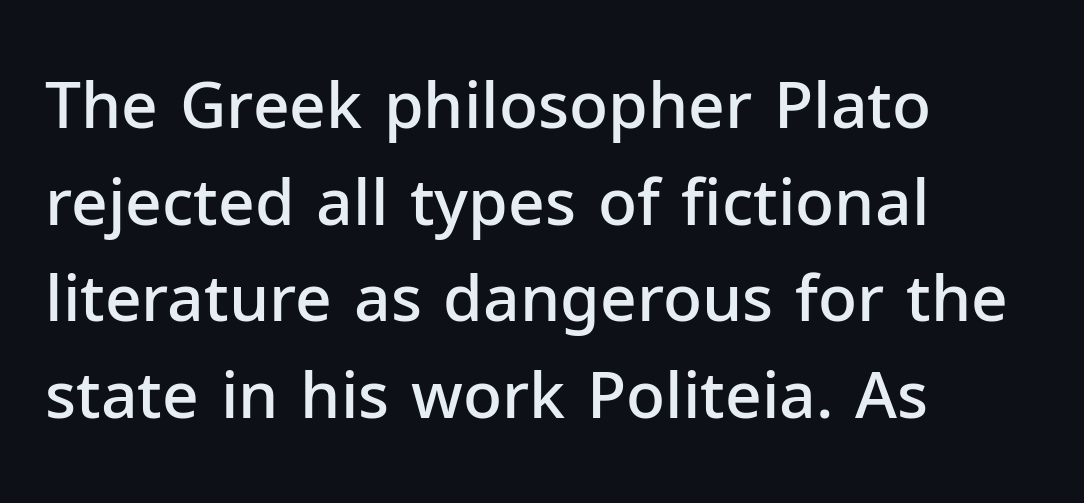
The image shows 64 px semibold sans-serif type, upright; set left-aligned, normal line spacing (1.51x), normal letter spacing, not underlined; low stroke contrast and a medium x-height.
